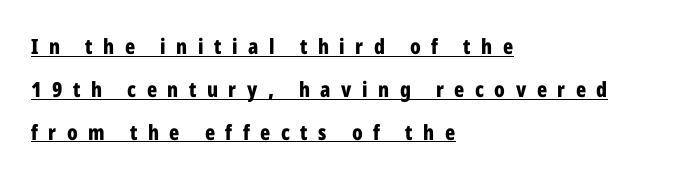
{"italic": "no", "bold": "yes", "underline": "yes", "align": "left", "line_spacing": "loose", "line_spacing_ratio": 2.04, "letter_spacing": "wide", "letter_spacing_em": 0.5, "glyph_px": 21}
